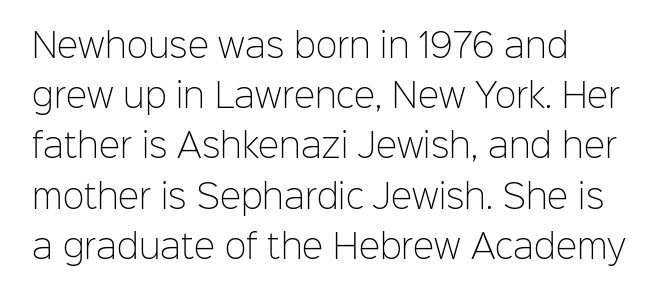
Q: Is the text bold? A: No.
Q: Is the text italic (slanted)? A: No, it is upright.
Q: Is the typeface a serif or a sans-serif typeface? A: Sans-serif.
Q: Is the text underlined? A: No.
Q: How is the paragraph aligned? A: Left-aligned.
Q: Is the spacing between letters normal or unusually wide? A: Normal.
Q: Is the spacing between lines tight, normal or loose? A: Normal.
Q: Width (condensed, normal, or wide)? A: Normal.
Q: Stroke contrast? A: Low.
Q: x-height? A: Medium.
Q: Monospaced? A: No.
